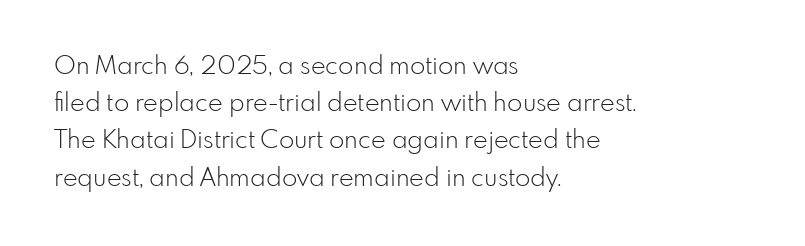
The image shows 25 px text type, upright; set left-aligned, normal line spacing (1.49x), normal letter spacing, not underlined.
